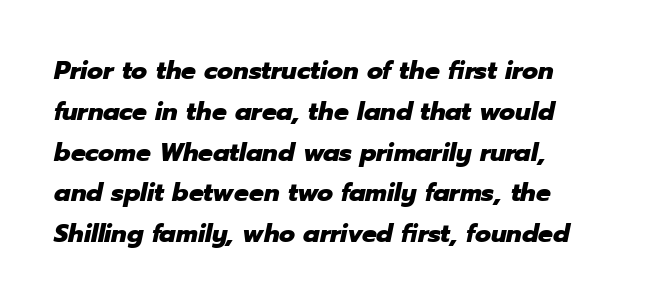
{"italic": "yes", "lean": "right", "slant_degrees": 12, "bold": "yes", "underline": "no", "align": "left", "line_spacing": "normal", "line_spacing_ratio": 1.57, "letter_spacing": "normal", "letter_spacing_em": 0.0, "glyph_px": 26}
